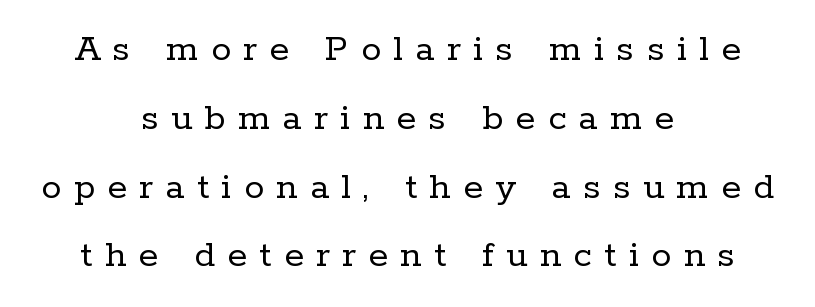
Bare-footed words on every line. Reading down the block, each line starts at a different indent, mirrored at its end. The letters advance in unequal steps, a hallmark of proportional type. Tracking here is generous; glyphs stand well apart from one another. Caption: face not bold, strokes unweighted.
